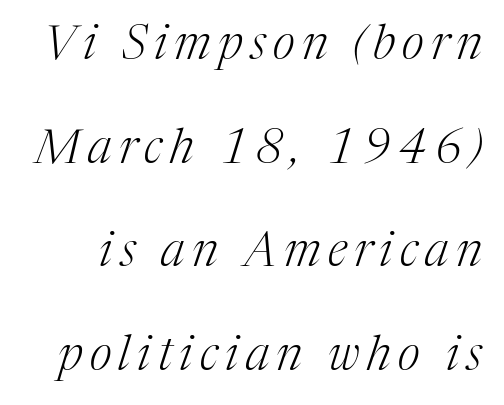
The face used here is seriffed, in the tradition of book romans. The leading is generous, giving the passage an open texture. Looks like regular typesetting: each glyph gets only the width it needs. Looking at the ascenders, they clearly lean. Anything drawn beneath the words? Only blank space.
